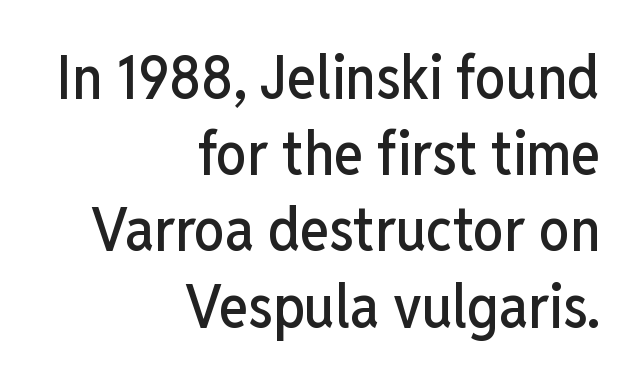
Examine the stroke ends and you'll find no serifs. It's the straight-up-and-down kind of type. You could not count columns in this text — the font is proportionally spaced. Has an underline been added? It has not.
